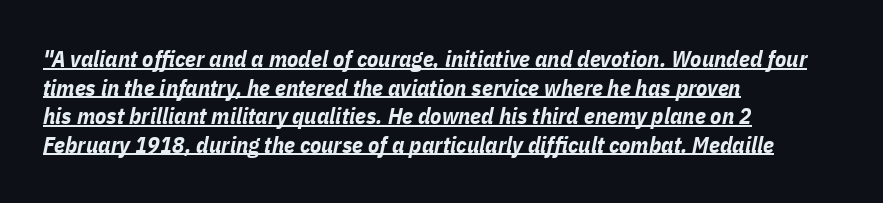
{"italic": "yes", "lean": "right", "slant_degrees": 11, "bold": "yes", "underline": "yes", "align": "left", "line_spacing_ratio": 1.24, "letter_spacing": "normal", "letter_spacing_em": 0.0, "glyph_px": 23}
